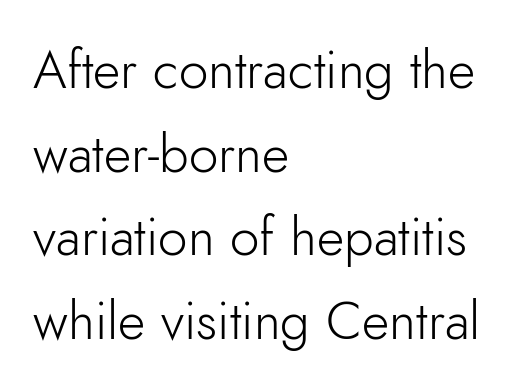
{"serif": "no", "italic": "no", "bold": "no", "weight": "light", "width": "normal", "stroke_contrast": "low", "x_height": "small", "monospaced": "no", "underline": "no", "align": "left", "line_spacing": "normal", "line_spacing_ratio": 1.58, "letter_spacing": "normal", "letter_spacing_em": 0.0, "glyph_px": 53}
